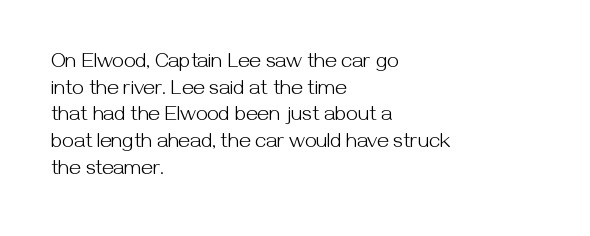
Q: Is the text bold? A: No.
Q: Is the text italic (slanted)? A: No, it is upright.
Q: Is the text underlined? A: No.
Q: How is the paragraph aligned? A: Left-aligned.
Q: Is the spacing between letters normal or unusually wide? A: Normal.
Q: Is the spacing between lines tight, normal or loose? A: Normal.
